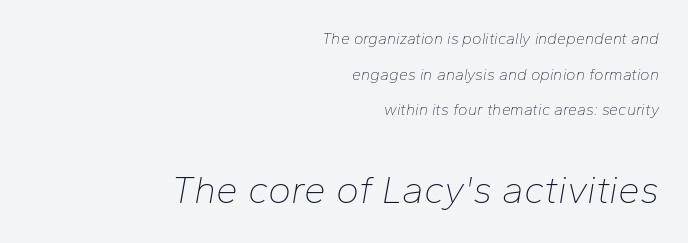
Nothing heavy about these letters — not bold at all. The typesetter chose a ragged-left arrangement here. Any mark beneath the type? The region is blank. The more generous point size was reserved for the lower chunk. The line texture is even and compact thanks to regular tracking.
